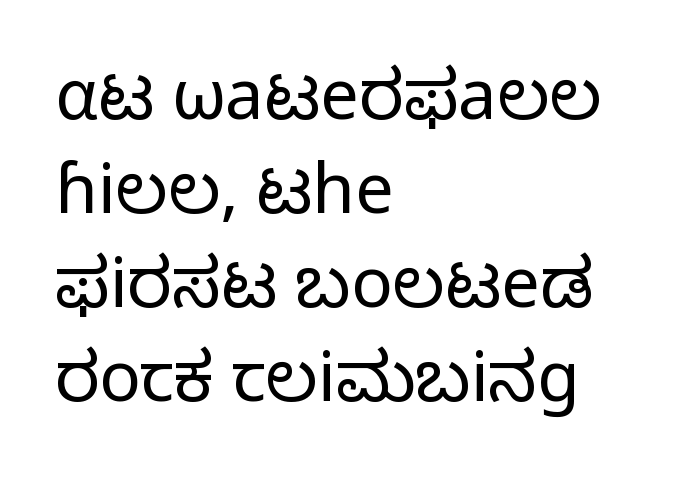
The image shows 69 px regular-weight sans-serif type, upright; set left-aligned, normal line spacing (1.36x), normal letter spacing, not underlined; low stroke contrast and a medium x-height.
